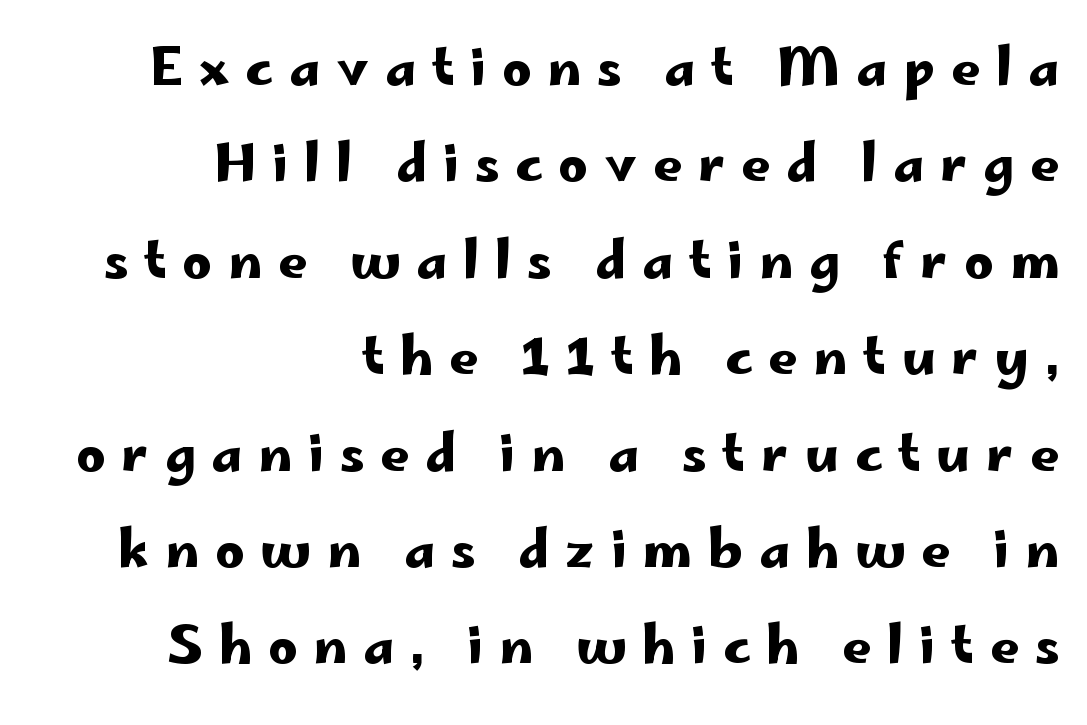
Nope, no serifs anywhere on these letters. The letterforms stand isolated, each surrounded by extra space. The gap between lines stays unmarked. Where is the straight margin? On the right.
